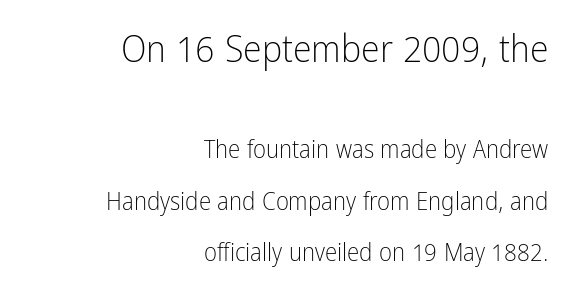
Grotesque or geometric, the face here clearly has no serifs. How would I describe the line gaps? Wide and relaxed. The horizontal fit of the characters is conventional and even. Teacher's note: observe the even right margin — that is flush-right alignment. The face used here is proportionally spaced, like ordinary book or web type.
